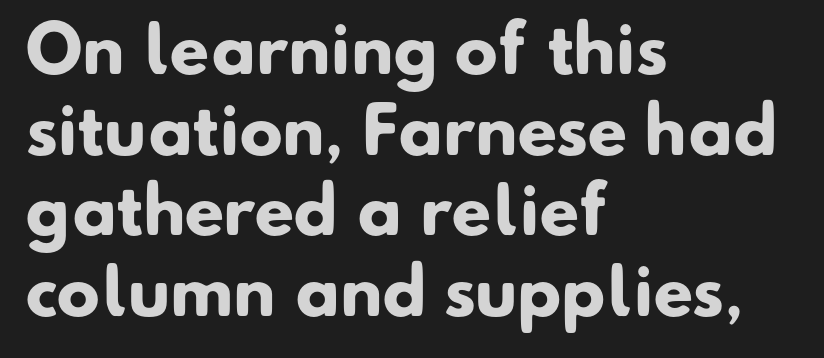
Notice how descenders clear the ascenders below comfortably — that's standard leading. Regarding serifs, this sample does without them. The space directly below the letters is spotless. Weight: bold. The rendering anchors every line to the left-hand side.
